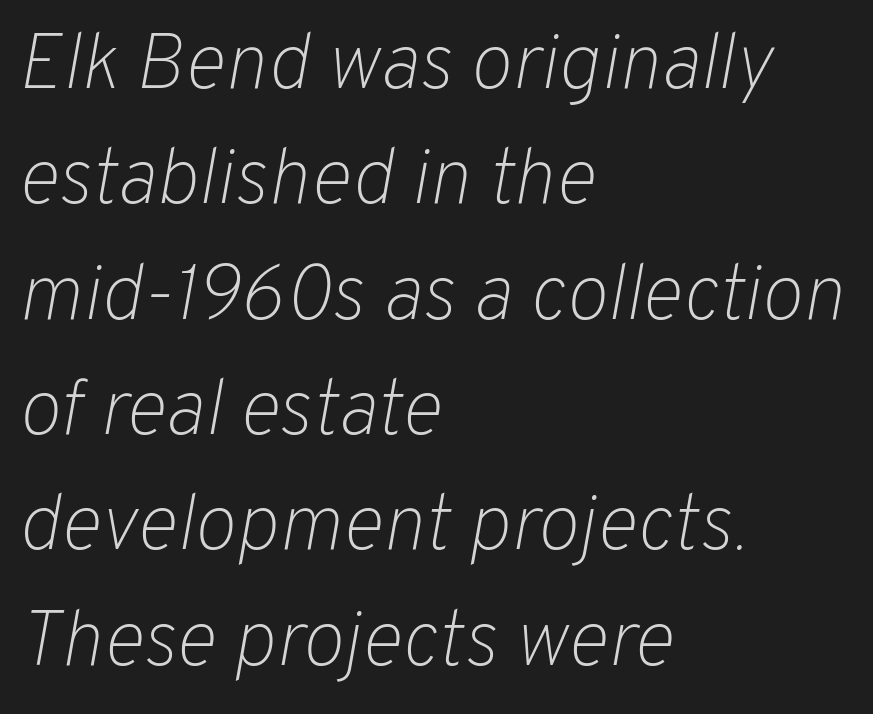
The image shows 79 px light type, italic (leaning right); set left-aligned, normal line spacing (1.46x), normal letter spacing, not underlined; low stroke contrast and a medium x-height.
